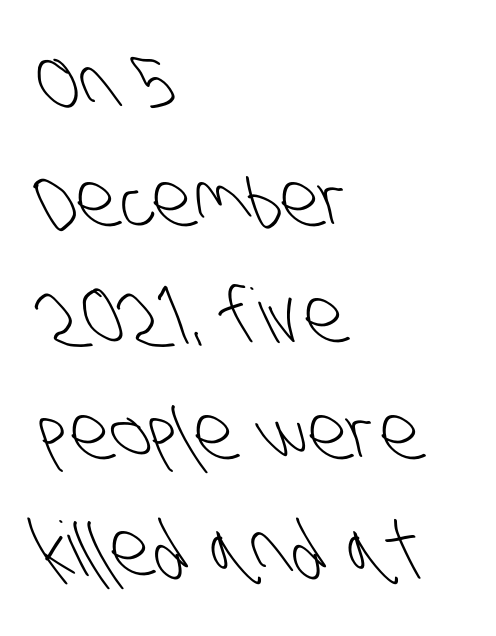
The image shows 75 px light, condensed sans-serif type; set left-aligned, normal line spacing (1.55x), normal letter spacing, not underlined; low stroke contrast and a large x-height.
